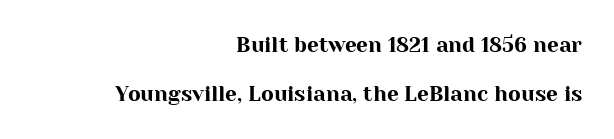
Q: Is the text italic (slanted)? A: No, it is upright.
Q: Is the text underlined? A: No.
Q: How is the paragraph aligned? A: Right-aligned.
Q: Is the spacing between letters normal or unusually wide? A: Normal.
Q: Is the spacing between lines tight, normal or loose? A: Loose.
